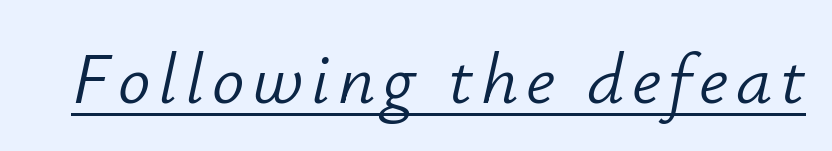
The image shows 72 px light type, italic (leaning right); set underlined; low stroke contrast and a small x-height.
